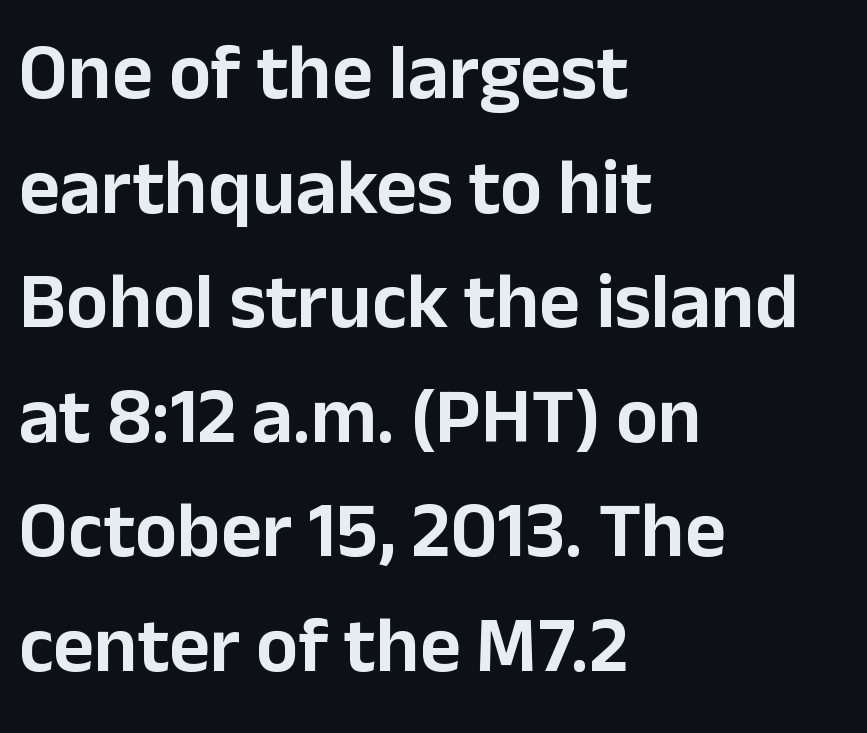
The image shows 79 px sans-serif type, upright; set left-aligned, normal line spacing (1.45x), normal letter spacing, not underlined; low stroke contrast and a medium x-height.
